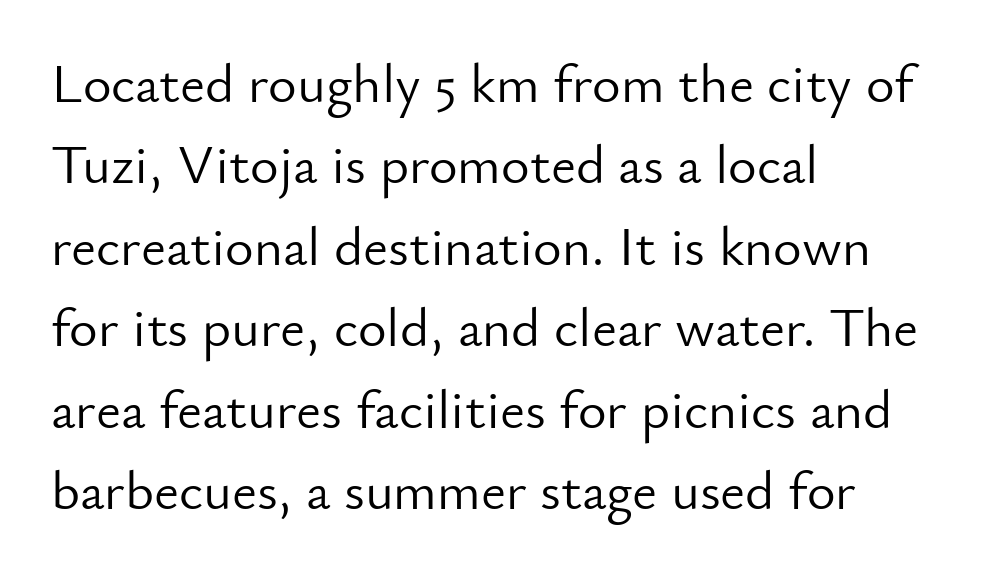
Character widths vary here, with narrow letters taking less room than wide ones. The weight would be labelled regular, book, light, or lighter still. Unmarked baselines from the first word to the last. The lines sit at an ordinary, default distance from one another. The rendering anchors every line to the left-hand side.
